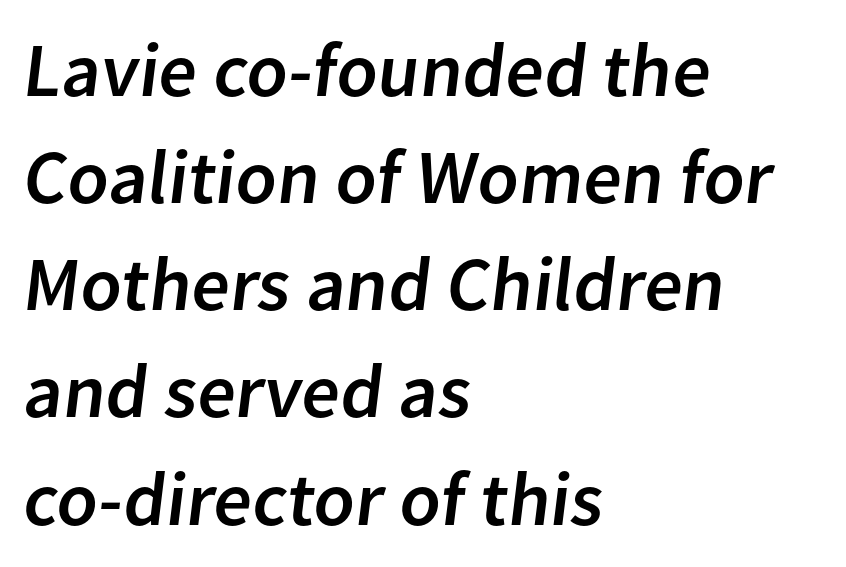
{"serif": "no", "width": "normal", "stroke_contrast": "low", "x_height": "medium", "monospaced": "no", "underline": "no", "align": "left", "line_spacing": "normal", "line_spacing_ratio": 1.41, "letter_spacing": "normal", "letter_spacing_em": 0.0, "glyph_px": 76}
